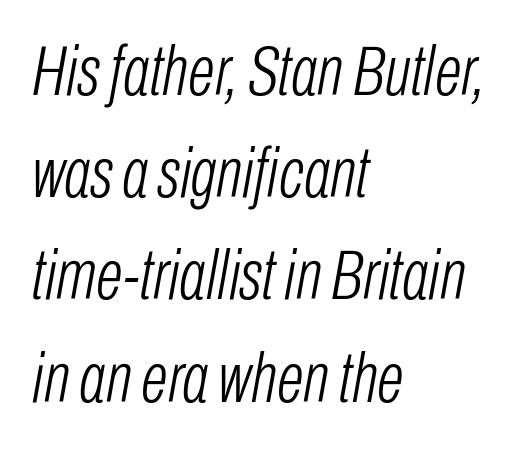
The image shows 71 px light, condensed type, italic (leaning right); set left-aligned, normal line spacing (1.44x), normal letter spacing, not underlined; low stroke contrast and a medium x-height.
